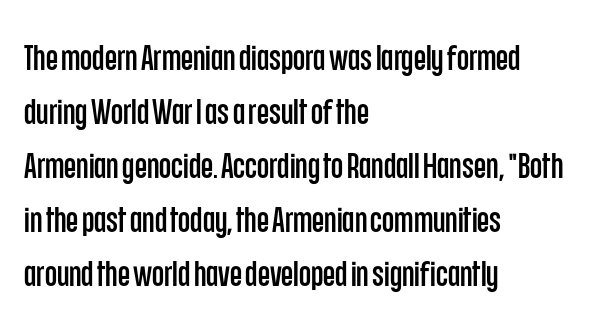
{"serif": "no", "italic": "no", "width": "condensed", "stroke_contrast": "low", "x_height": "large", "monospaced": "no", "underline": "no", "align": "left", "line_spacing": "normal", "line_spacing_ratio": 1.54, "letter_spacing": "normal", "letter_spacing_em": 0.0, "glyph_px": 35}
